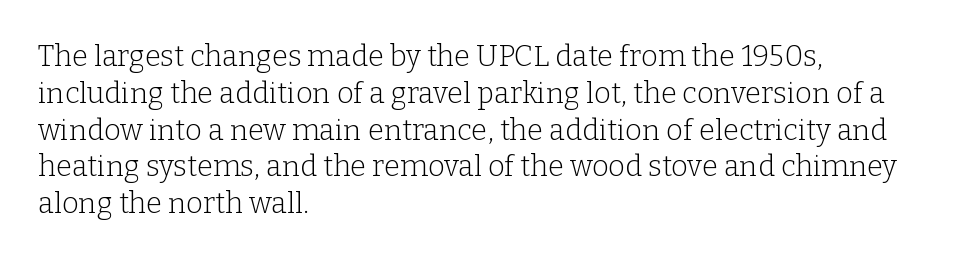
{"serif": "yes", "italic": "no", "bold": "no", "weight": "light", "width": "normal", "stroke_contrast": "low", "x_height": "medium", "monospaced": "no", "underline": "no", "align": "left", "line_spacing": "normal", "line_spacing_ratio": 1.27, "letter_spacing": "normal", "letter_spacing_em": 0.0, "glyph_px": 29}
